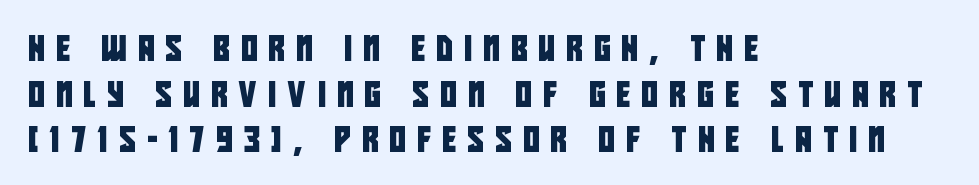
Q: Is the text underlined? A: No.
Q: How is the paragraph aligned? A: Left-aligned.
Q: Is the spacing between letters normal or unusually wide? A: Unusually wide.
